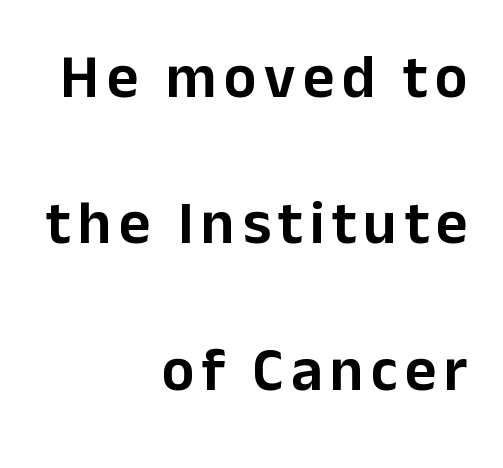
The image shows 61 px sans-serif type, upright; set right-aligned, loose line spacing (2.4x), not underlined; low stroke contrast and a medium x-height.
